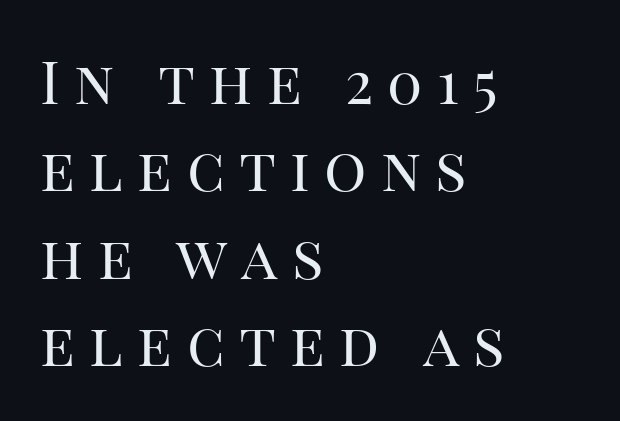
Heft: none added — not bold. The letters advance in unequal steps, a hallmark of proportional type. No italicization has been applied; the sample stays upright. Letter spacing: wide. Quick note: interline space is typical.
